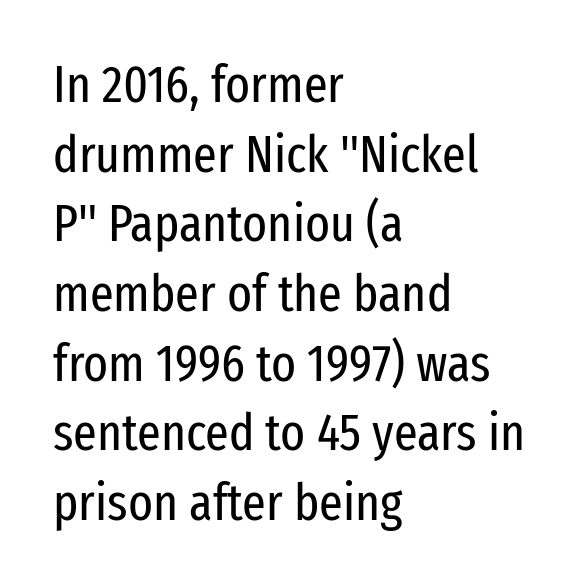
Q: Is the text bold? A: No.
Q: Is the text italic (slanted)? A: No, it is upright.
Q: Is the typeface a serif or a sans-serif typeface? A: Sans-serif.
Q: Is the text underlined? A: No.
Q: How is the paragraph aligned? A: Left-aligned.
Q: Is the spacing between letters normal or unusually wide? A: Normal.
Q: Is the spacing between lines tight, normal or loose? A: Normal.
Q: Width (condensed, normal, or wide)? A: Condensed.
Q: Stroke contrast? A: Low.
Q: x-height? A: Medium.
Q: Monospaced? A: No.
